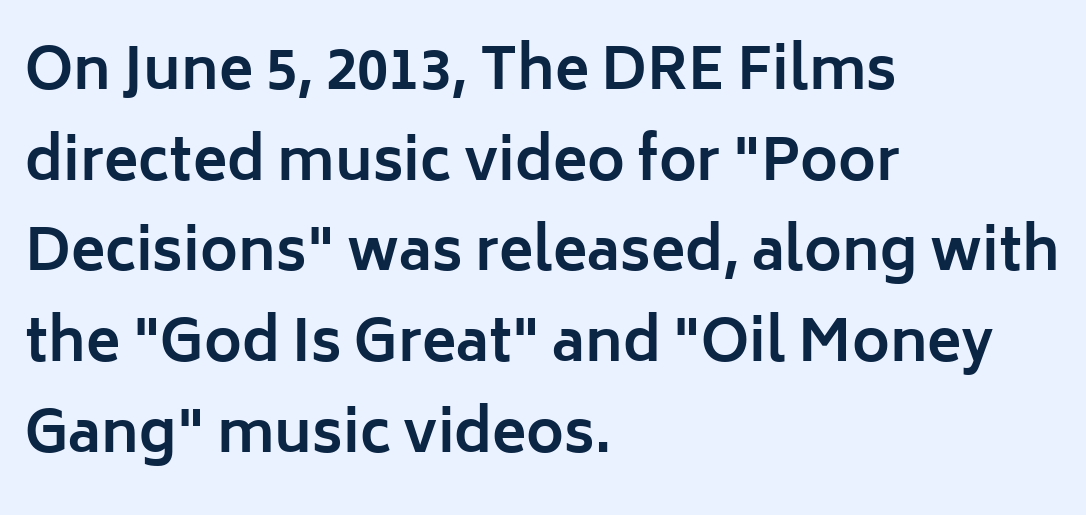
The image shows 57 px bold sans-serif type, upright; set left-aligned, normal line spacing (1.59x), normal letter spacing, not underlined; low stroke contrast and a medium x-height.
